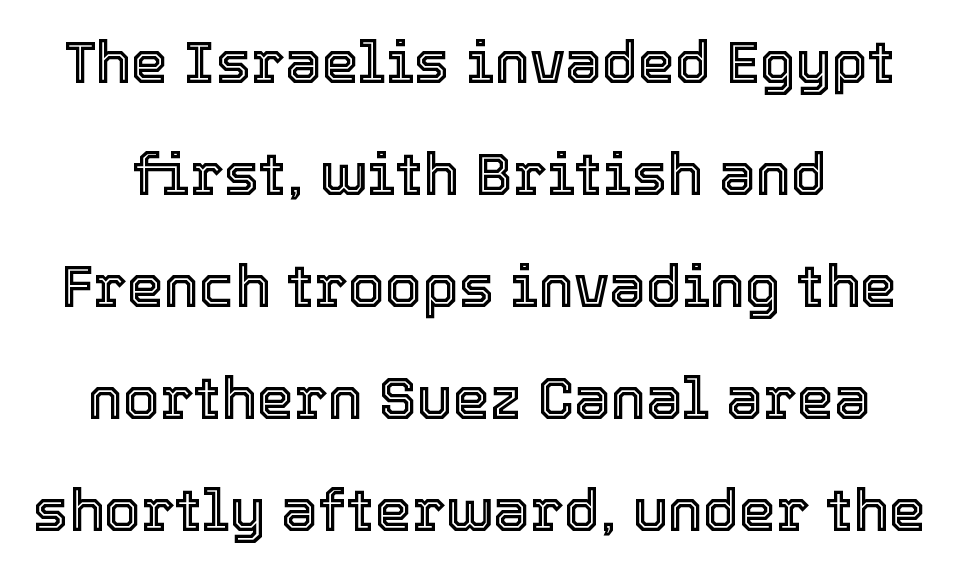
The image shows 59 px text type, upright; set loose line spacing (1.9x), normal letter spacing, not underlined; a medium x-height.
